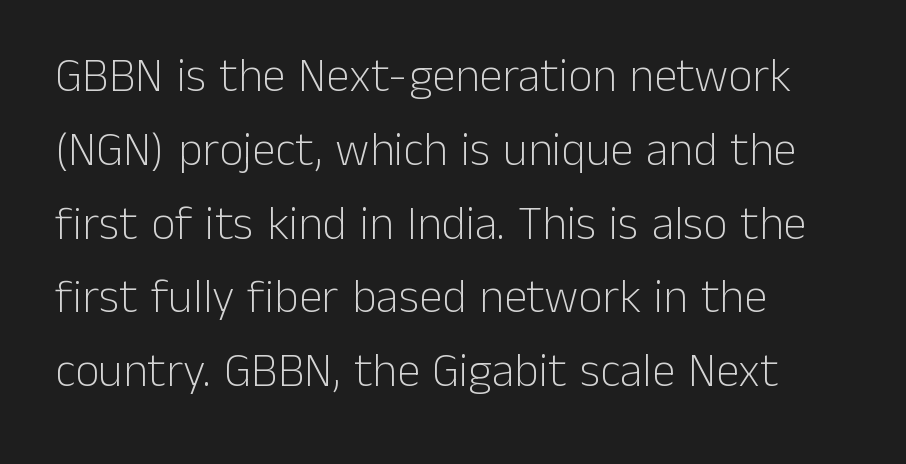
{"serif": "no", "italic": "no", "bold": "no", "weight": "light", "width": "normal", "stroke_contrast": "low", "x_height": "medium", "monospaced": "no", "underline": "no", "align": "left", "line_spacing": "normal", "line_spacing_ratio": 1.57, "letter_spacing": "normal", "letter_spacing_em": 0.0, "glyph_px": 47}
